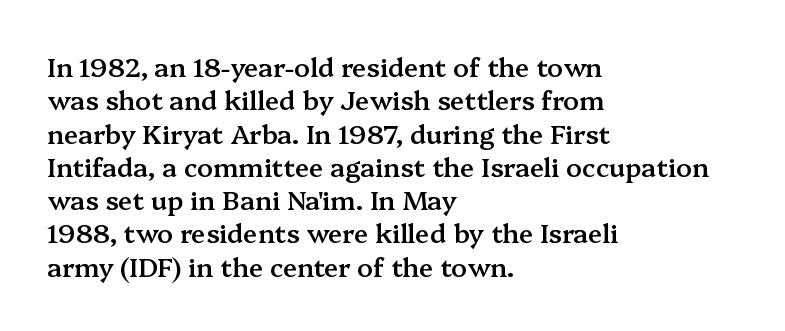
The line texture is even and compact thanks to regular tracking. Tall strokes in this sample are plumb rather than angled. The paragraph shown leans on its left margin. The strip under each line holds only bare page.
